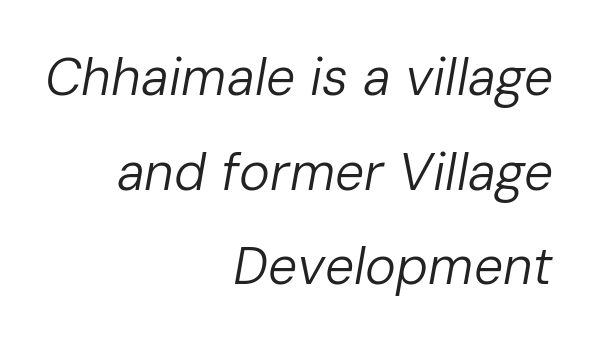
Q: Is the text bold? A: No.
Q: Is the text italic (slanted)? A: Yes, it leans right by about 10 degrees.
Q: Is the text underlined? A: No.
Q: How is the paragraph aligned? A: Right-aligned.
Q: Is the spacing between letters normal or unusually wide? A: Normal.
Q: Width (condensed, normal, or wide)? A: Normal.
Q: Stroke contrast? A: Low.
Q: x-height? A: Medium.
Q: Monospaced? A: No.
